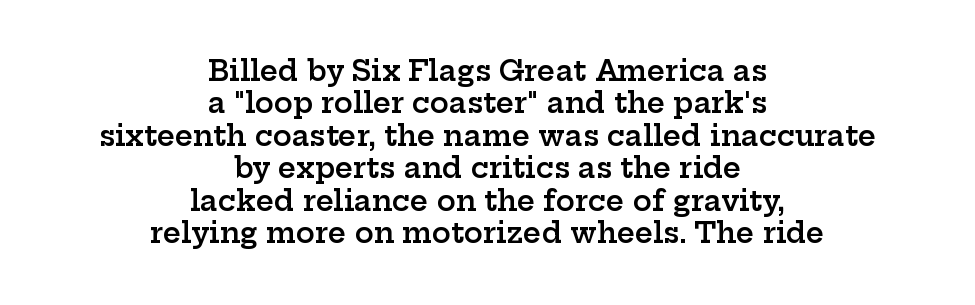
Q: Is the text bold? A: Semi-bold.
Q: Is the text italic (slanted)? A: No, it is upright.
Q: Is the typeface a serif or a sans-serif typeface? A: Serif.
Q: Is the text underlined? A: No.
Q: How is the paragraph aligned? A: Centered.
Q: Is the spacing between letters normal or unusually wide? A: Normal.
Q: Width (condensed, normal, or wide)? A: Wide.
Q: Stroke contrast? A: Low.
Q: x-height? A: Medium.
Q: Monospaced? A: No.
